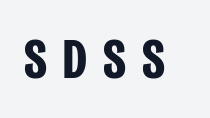
Each row of text sits above clean, open space. Pretty heavy lettering here — definitely bold. Do the characters align in a grid? No, the font is proportional. The axis of the letterforms is exactly vertical. Tracking here is generous; glyphs stand well apart from one another. The characters display no serif detailing; their extremities are plain.
